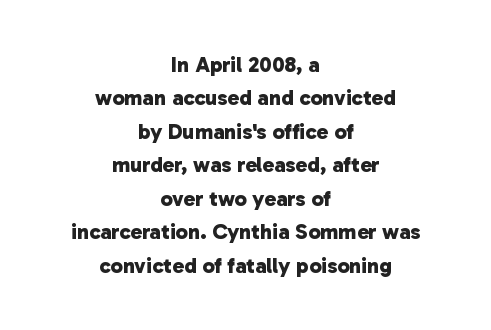
Q: Is the text bold? A: Yes.
Q: Is the text underlined? A: No.
Q: How is the paragraph aligned? A: Centered.
Q: Is the spacing between letters normal or unusually wide? A: Normal.
Q: Is the spacing between lines tight, normal or loose? A: Normal.
